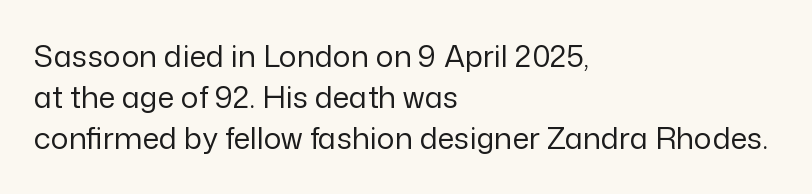
{"serif": "no", "italic": "no", "bold": "no", "weight": "regular", "width": "normal", "stroke_contrast": "low", "x_height": "medium", "monospaced": "no", "underline": "no", "align": "left", "line_spacing": "normal", "line_spacing_ratio": 1.37, "letter_spacing": "normal", "letter_spacing_em": 0.0, "glyph_px": 30}
